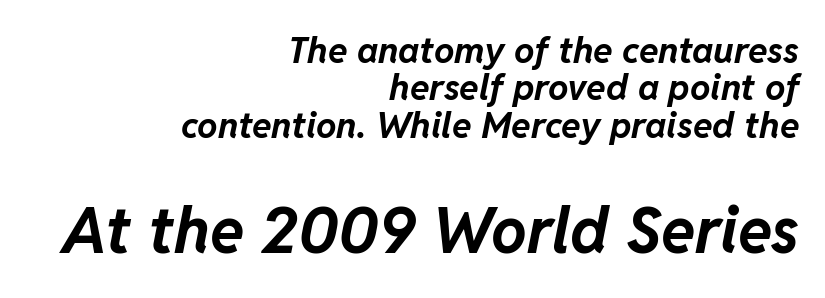
The rag falls on the left side of this text block. Type size steps up from the first block to the second. You can tell it's italic because the verticals aren't actually vertical. You could barely slide anything between these rows. The letters are bold, with thick, heavy strokes.
